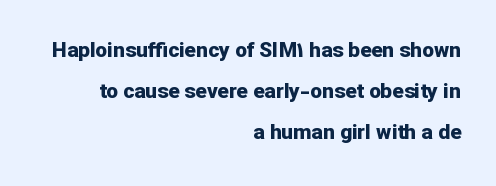
Designer's note — italics off, roman on. Successive baselines arrive slowly, with a big drop between each. Set as a true bold cut, around the 700 mark. Descenders are the only things crossing below the line. The face used here is rendered with its standard letterfit. Right-aligned paragraph, ragged on the left.
